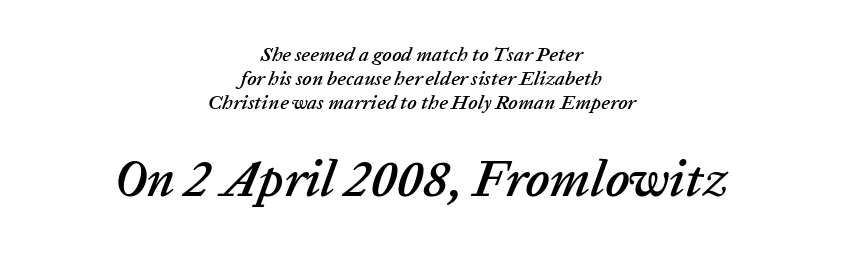
Q: Is the text italic (slanted)? A: Yes, it leans right by about 20 degrees.
Q: Is the text underlined? A: No.
Q: How is the paragraph aligned? A: Centered.
Q: Is the spacing between letters normal or unusually wide? A: Normal.
Q: Which block of text is set in a larger size, the first (top) or the second (bottom)? A: The second (bottom) one.
Q: Width (condensed, normal, or wide)? A: Normal.
Q: Stroke contrast? A: Low.
Q: x-height? A: Medium.
Q: Monospaced? A: No.
